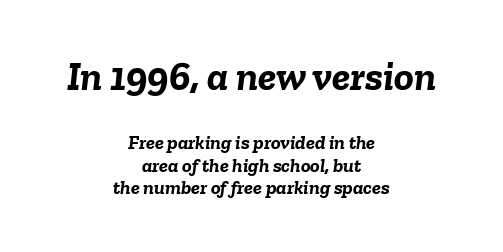
The image shows 41 px semibold type, italic (leaning right); set centered, tight line spacing (1.13x), normal letter spacing, not underlined; the first (top) block is 2.05x larger; low stroke contrast and a medium x-height.
